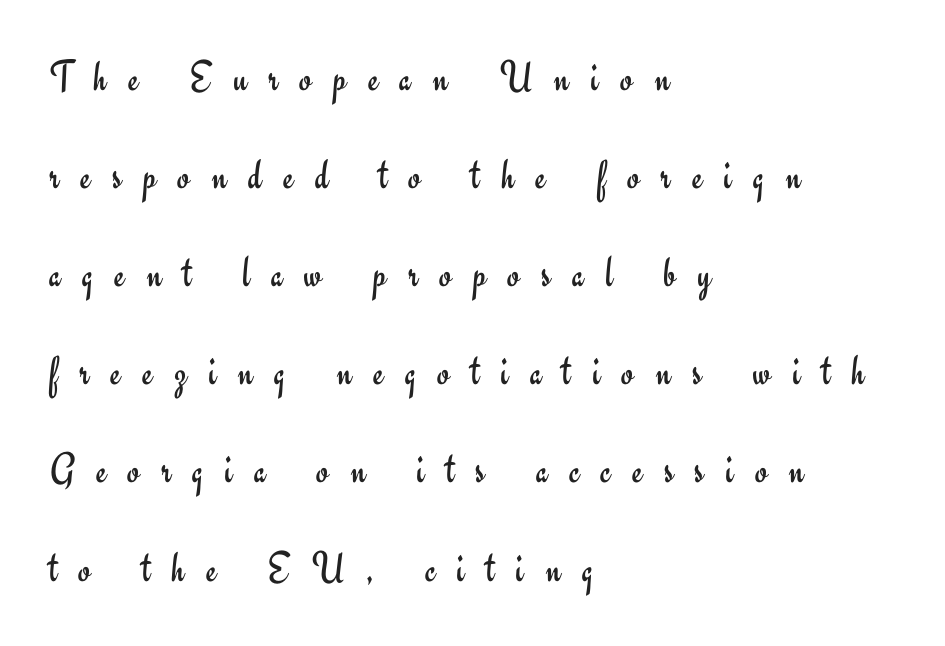
The image shows 44 px regular-weight sans-serif type; set left-aligned, loose line spacing (2.23x), unusually wide letter spacing (+0.49 em), not underlined; low stroke contrast and a small x-height.
